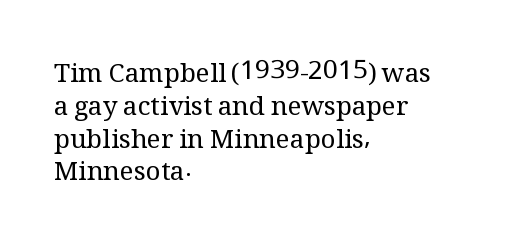
{"italic": "no", "bold": "no", "underline": "no", "align": "left", "line_spacing": "normal", "line_spacing_ratio": 1.26, "letter_spacing": "normal", "letter_spacing_em": 0.0, "glyph_px": 26}
